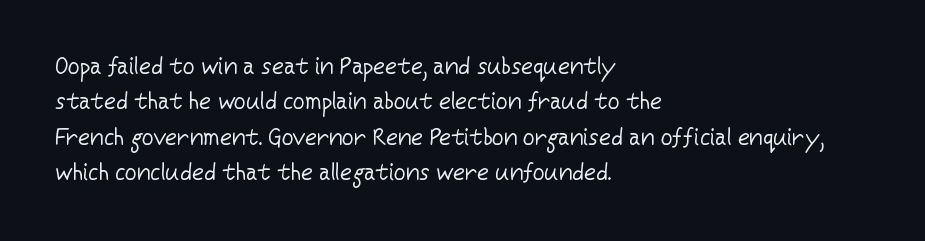
{"italic": "no", "bold": "no", "underline": "no", "align": "left", "line_spacing": "normal", "line_spacing_ratio": 1.54, "letter_spacing": "normal", "letter_spacing_em": 0.0, "glyph_px": 23}
